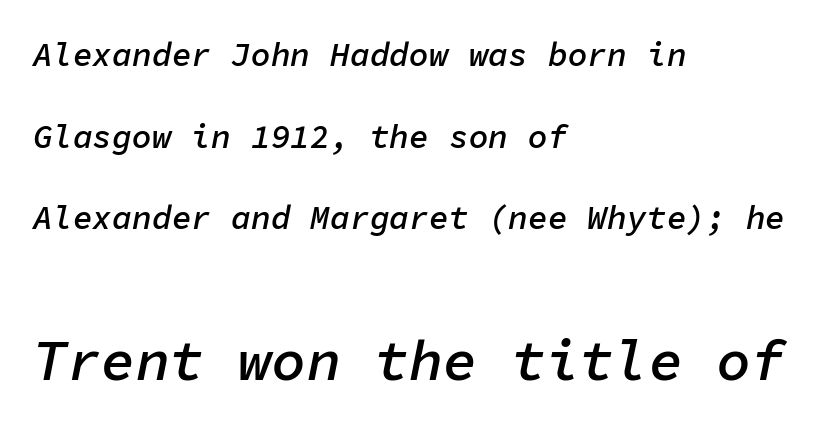
Q: Is the text bold? A: Semi-bold.
Q: Is the text italic (slanted)? A: Yes, it leans right by about 11 degrees.
Q: Is the text underlined? A: No.
Q: How is the paragraph aligned? A: Left-aligned.
Q: Is the spacing between letters normal or unusually wide? A: Normal.
Q: Is the spacing between lines tight, normal or loose? A: Loose.
Q: Which block of text is set in a larger size, the first (top) or the second (bottom)? A: The second (bottom) one.
Q: Width (condensed, normal, or wide)? A: Normal.
Q: Stroke contrast? A: Low.
Q: x-height? A: Medium.
Q: Monospaced? A: Yes.
